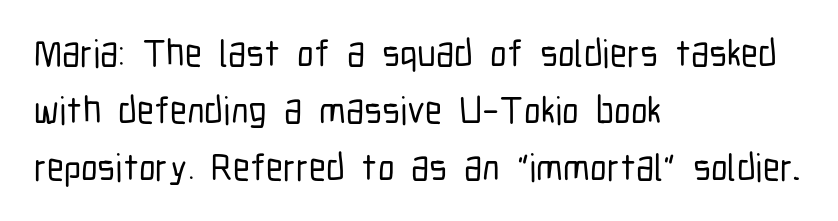
The image shows 38 px condensed sans-serif type, upright; set left-aligned, normal line spacing (1.5x), normal letter spacing, not underlined; low stroke contrast and a medium x-height.
